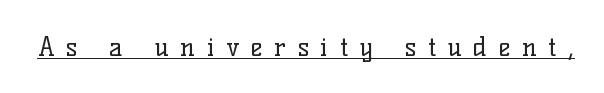
Underlined type. This is the regular roman posture of the typeface. There is plenty of visible air inserted between adjacent glyphs. The strokes carry an ordinary text weight at most.
